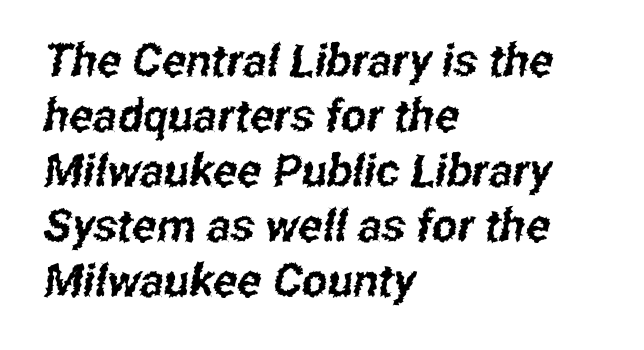
{"serif": "no", "width": "condensed", "stroke_contrast": "low", "x_height": "medium", "monospaced": "no", "underline": "no", "align": "left", "line_spacing_ratio": 1.22, "letter_spacing": "normal", "letter_spacing_em": 0.0, "glyph_px": 45}
